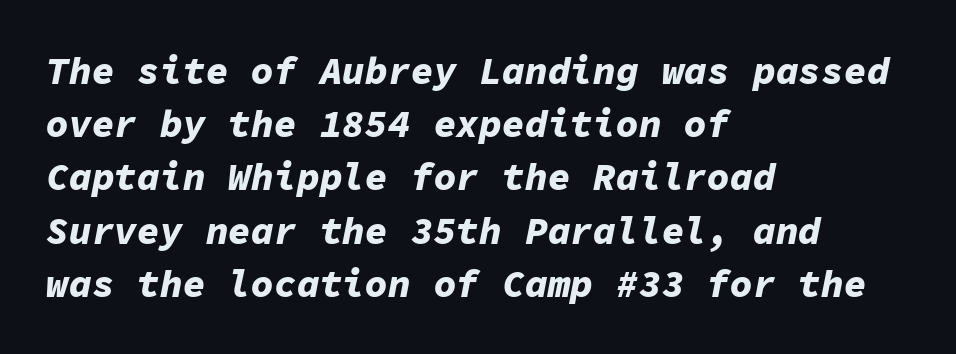
{"italic": "yes", "lean": "right", "slant_degrees": 11, "bold": "yes", "weight": "bold", "width": "normal", "stroke_contrast": "low", "x_height": "medium", "monospaced": "yes", "underline": "no", "align": "left", "line_spacing": "normal", "line_spacing_ratio": 1.4, "letter_spacing": "normal", "letter_spacing_em": 0.0, "glyph_px": 38}
